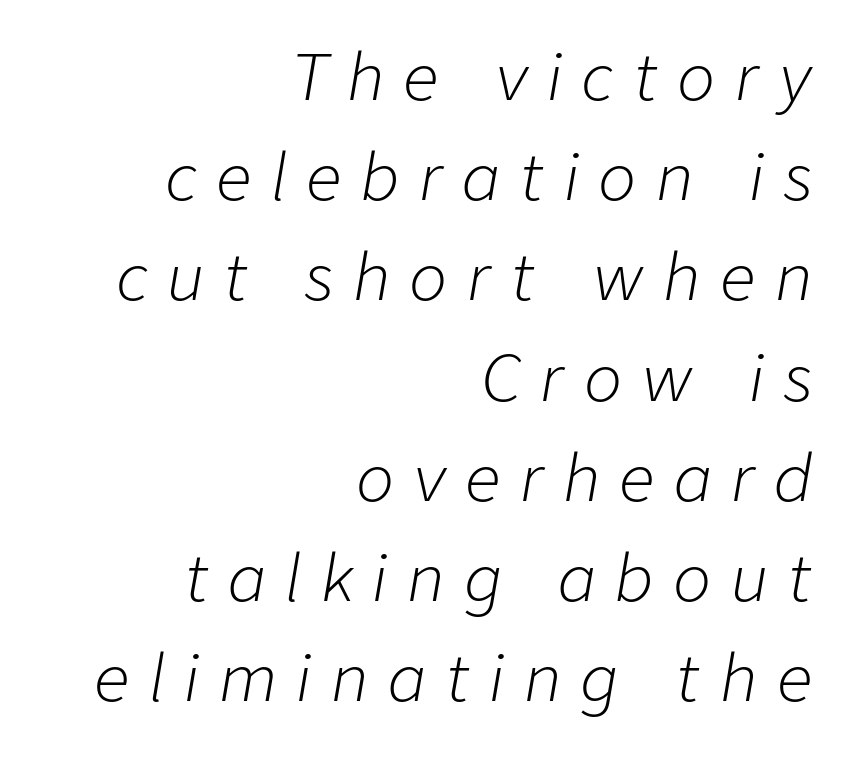
Q: Is the text bold? A: No.
Q: Is the text italic (slanted)? A: Yes, it leans right by about 9 degrees.
Q: Is the text underlined? A: No.
Q: How is the paragraph aligned? A: Right-aligned.
Q: Is the spacing between letters normal or unusually wide? A: Unusually wide.
Q: Is the spacing between lines tight, normal or loose? A: Normal.
Q: Width (condensed, normal, or wide)? A: Normal.
Q: Stroke contrast? A: Low.
Q: x-height? A: Medium.
Q: Monospaced? A: No.
